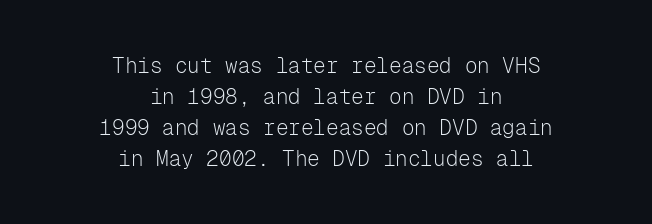
Spacing between characters is what you'd get straight out of the box. The leading is moderate, giving the passage an even texture. The weight would be labelled regular, book, light, or lighter still. Every stem runs plumb, perpendicular to the baseline. One-word summary of the alignment: center. The baseline area is clear.
